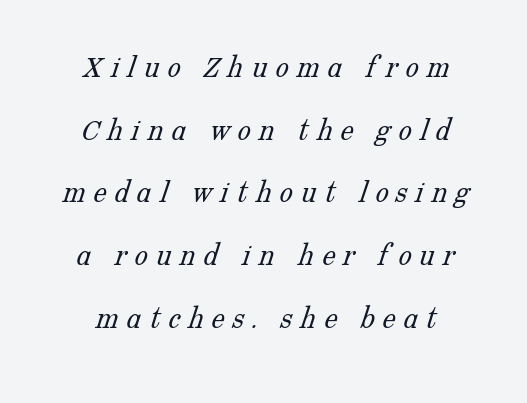
The image shows 33 px light serif type; set loose line spacing (1.9x), unusually wide letter spacing (+0.24 em), not underlined; low stroke contrast and a medium x-height.
